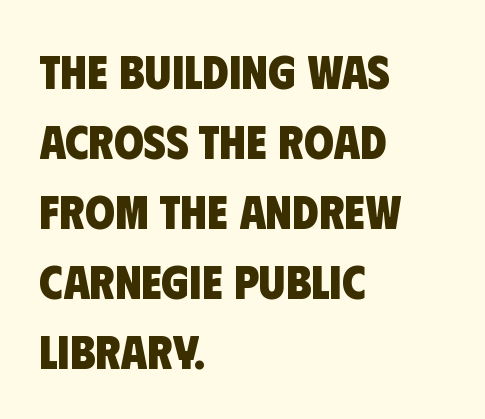
{"serif": "no", "bold": "yes", "weight": "heavy", "width": "condensed", "stroke_contrast": "low", "x_height": "large", "monospaced": "no", "underline": "no", "align": "left", "line_spacing": "normal", "line_spacing_ratio": 1.46, "letter_spacing": "normal", "letter_spacing_em": 0.0, "glyph_px": 48}
